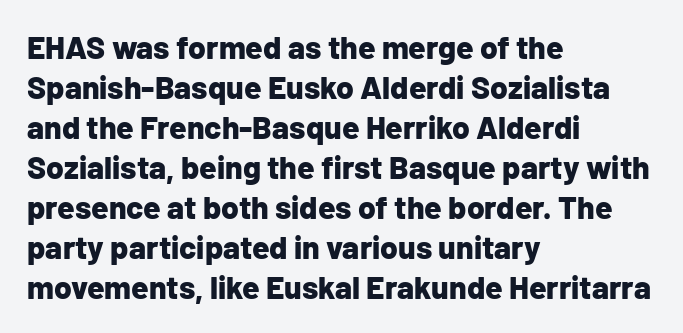
Q: Is the text bold? A: Yes.
Q: Is the text italic (slanted)? A: No, it is upright.
Q: Is the typeface a serif or a sans-serif typeface? A: Sans-serif.
Q: Is the text underlined? A: No.
Q: How is the paragraph aligned? A: Left-aligned.
Q: Is the spacing between letters normal or unusually wide? A: Normal.
Q: Is the spacing between lines tight, normal or loose? A: Normal.
Q: Width (condensed, normal, or wide)? A: Normal.
Q: Stroke contrast? A: Low.
Q: x-height? A: Medium.
Q: Monospaced? A: No.
